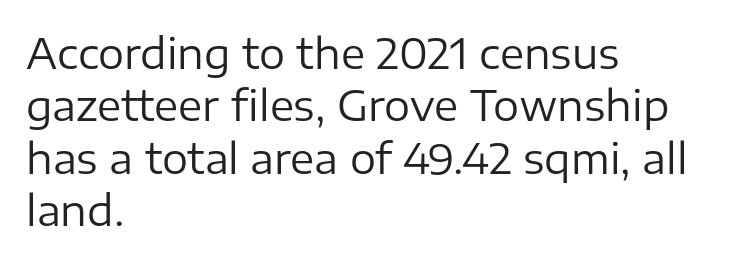
Q: Is the text bold? A: No.
Q: Is the text italic (slanted)? A: No, it is upright.
Q: Is the typeface a serif or a sans-serif typeface? A: Sans-serif.
Q: Is the text underlined? A: No.
Q: How is the paragraph aligned? A: Left-aligned.
Q: Is the spacing between letters normal or unusually wide? A: Normal.
Q: Is the spacing between lines tight, normal or loose? A: Normal.
Q: Width (condensed, normal, or wide)? A: Normal.
Q: Stroke contrast? A: Low.
Q: x-height? A: Medium.
Q: Monospaced? A: No.
